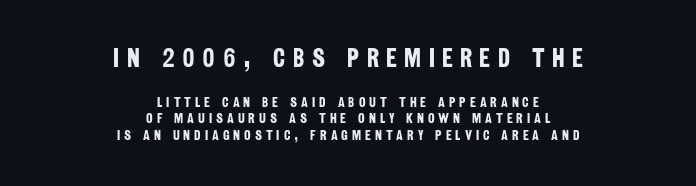
{"bold": "yes", "underline": "no", "align": "center", "line_spacing_ratio": 1.19, "letter_spacing": "wide", "letter_spacing_em": 0.28, "larger_block": "first", "size_ratio": 1.86, "glyph_px": 26}
